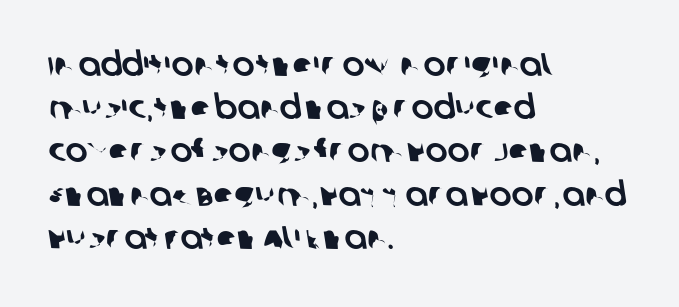
The image shows 33 px sans-serif type; set left-aligned, normal line spacing (1.31x), normal letter spacing, not underlined; low stroke contrast and a large x-height.
